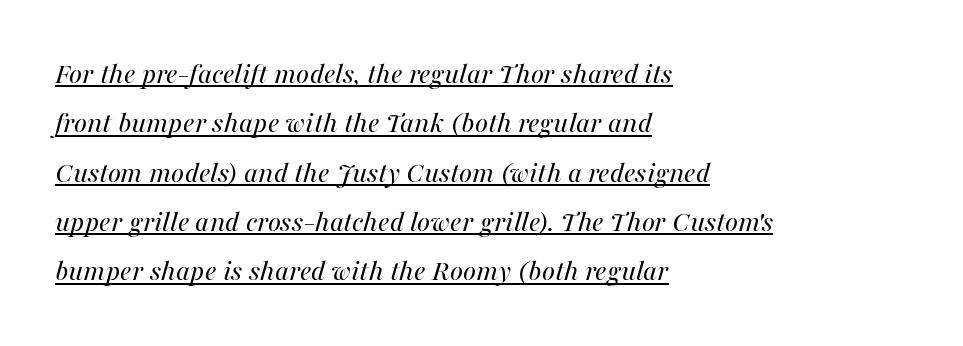
Q: Is the text bold? A: No.
Q: Is the text italic (slanted)? A: Yes, it leans right by about 16 degrees.
Q: Is the text underlined? A: Yes.
Q: How is the paragraph aligned? A: Left-aligned.
Q: Is the spacing between letters normal or unusually wide? A: Normal.
Q: Is the spacing between lines tight, normal or loose? A: Normal.
Q: Width (condensed, normal, or wide)? A: Normal.
Q: Stroke contrast? A: Medium.
Q: x-height? A: Medium.
Q: Monospaced? A: No.
